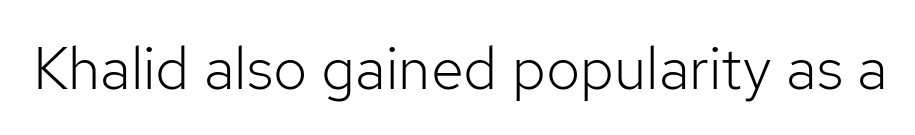
Q: Is the text bold? A: No.
Q: Is the text italic (slanted)? A: No, it is upright.
Q: Is the typeface a serif or a sans-serif typeface? A: Sans-serif.
Q: Is the text underlined? A: No.
Q: Is the spacing between letters normal or unusually wide? A: Normal.
Q: Width (condensed, normal, or wide)? A: Normal.
Q: Stroke contrast? A: Low.
Q: x-height? A: Medium.
Q: Monospaced? A: No.
